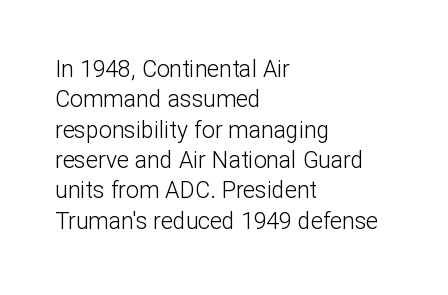
{"italic": "no", "bold": "no", "underline": "no", "align": "left", "line_spacing": "normal", "line_spacing_ratio": 1.32, "letter_spacing": "normal", "letter_spacing_em": 0.0, "glyph_px": 23}
